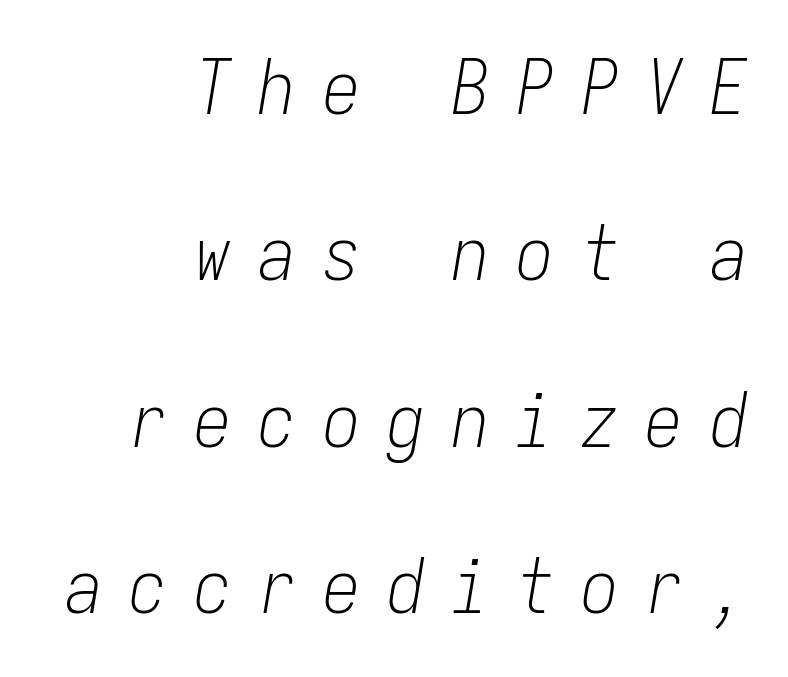
{"italic": "yes", "lean": "right", "slant_degrees": 9, "bold": "no", "weight": "light", "width": "condensed", "stroke_contrast": "low", "x_height": "medium", "monospaced": "yes", "underline": "no", "align": "right", "line_spacing": "loose", "line_spacing_ratio": 2.22, "letter_spacing": "wide", "letter_spacing_em": 0.36, "glyph_px": 75}
